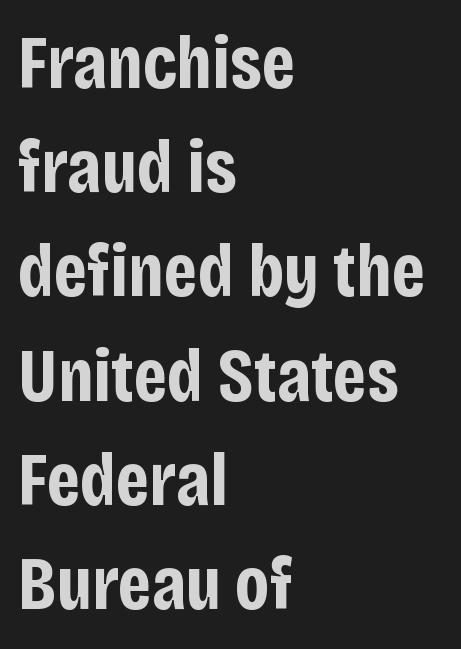
Q: Is the text bold? A: Yes.
Q: Is the text italic (slanted)? A: No, it is upright.
Q: Is the typeface a serif or a sans-serif typeface? A: Sans-serif.
Q: Is the text underlined? A: No.
Q: How is the paragraph aligned? A: Left-aligned.
Q: Is the spacing between letters normal or unusually wide? A: Normal.
Q: Is the spacing between lines tight, normal or loose? A: Normal.
Q: Width (condensed, normal, or wide)? A: Condensed.
Q: Stroke contrast? A: Low.
Q: x-height? A: Large.
Q: Monospaced? A: No.
